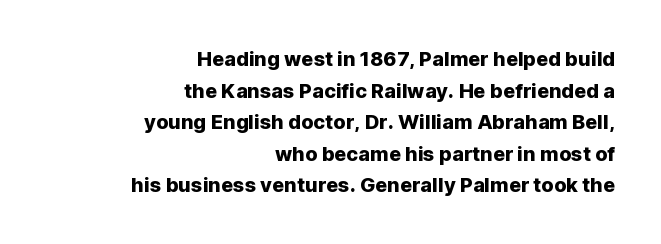
The image shows 20 px text type, upright; set right-aligned, normal line spacing (1.58x), normal letter spacing, not underlined.
